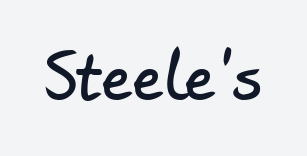
Does the type have serifs? No, each stem ends abruptly. Spacing verdict: proportional, widths tailored to each character. The face used here is rendered with its standard letterfit. Rule under the text: the space is simply empty.
